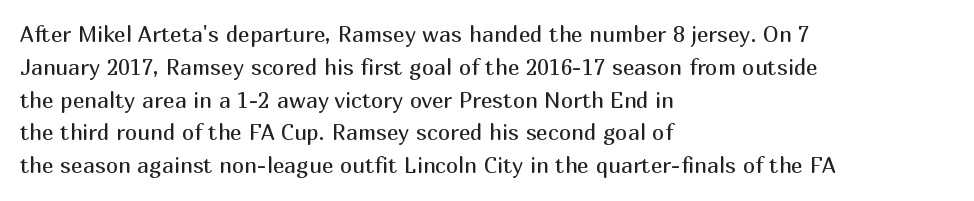
{"italic": "no", "bold": "no", "underline": "no", "align": "left", "line_spacing": "normal", "line_spacing_ratio": 1.49, "letter_spacing": "normal", "letter_spacing_em": 0.0, "glyph_px": 22}
